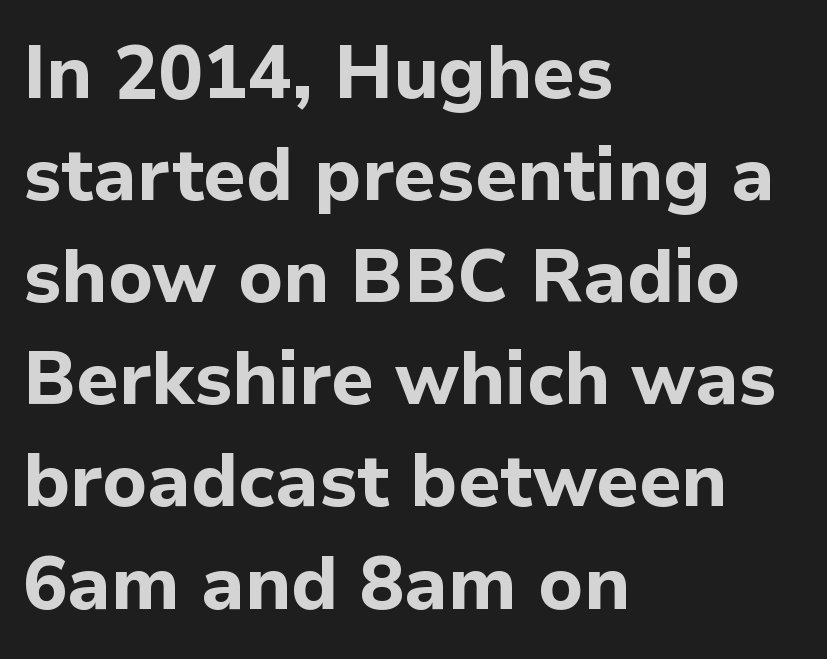
The image shows 74 px bold sans-serif type, upright; set left-aligned, normal line spacing (1.38x), normal letter spacing, not underlined; low stroke contrast and a medium x-height.
